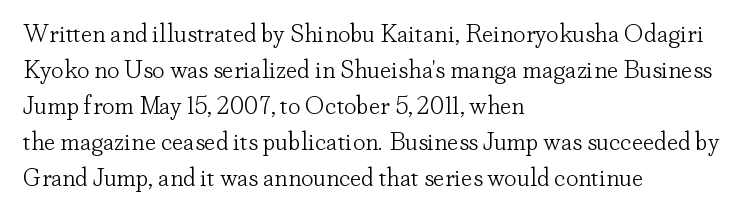
The rendering anchors every line to the left-hand side. Words appear dense and cohesive because spacing is normal. Does the leading feel generous? No, just average. A quiet, ordinary-to-light weight characterises the typeface.
